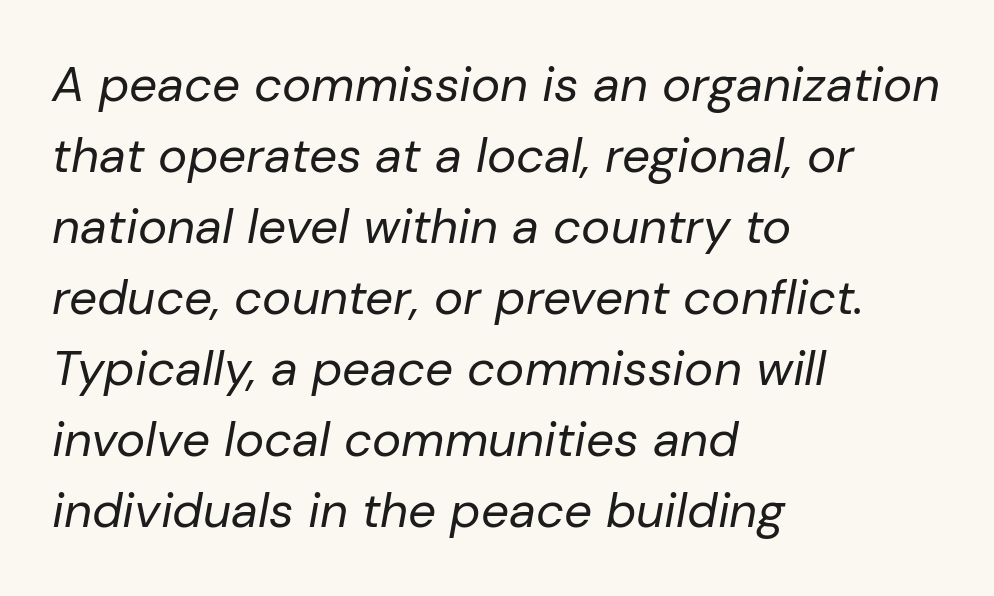
{"italic": "yes", "lean": "right", "slant_degrees": 10, "bold": "no", "weight": "regular", "width": "normal", "stroke_contrast": "low", "x_height": "medium", "monospaced": "no", "underline": "no", "align": "left", "line_spacing": "normal", "line_spacing_ratio": 1.45, "letter_spacing": "normal", "letter_spacing_em": 0.0, "glyph_px": 49}
